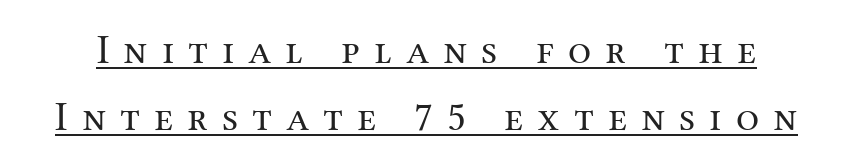
{"serif": "yes", "italic": "no", "bold": "no", "weight": "regular", "width": "normal", "stroke_contrast": "medium", "x_height": "medium", "monospaced": "no", "underline": "yes", "line_spacing": "normal", "line_spacing_ratio": 1.64, "letter_spacing": "wide", "letter_spacing_em": 0.34, "glyph_px": 41}
